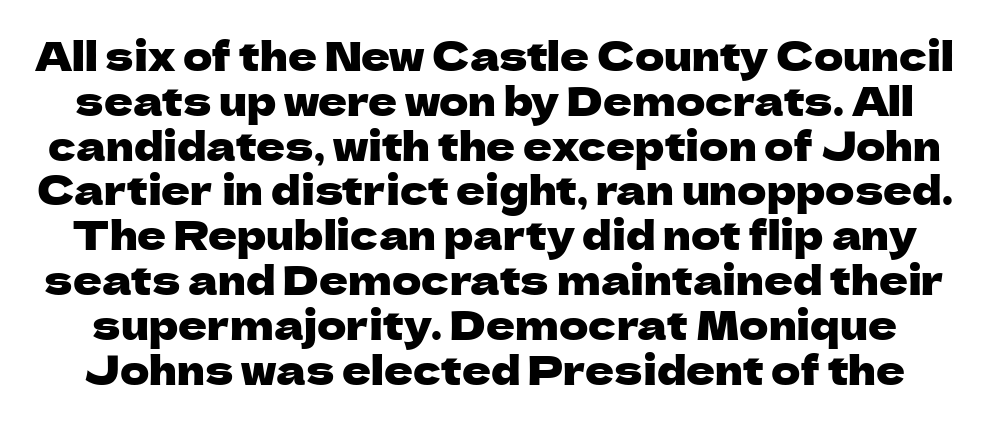
The image shows 40 px sans-serif type, upright; set tight line spacing (1.12x), normal letter spacing, not underlined; low stroke contrast and a medium x-height.
